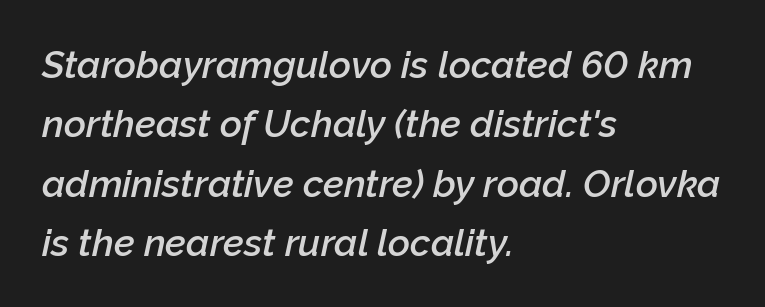
The image shows 38 px semibold type, italic (leaning right); set left-aligned, normal line spacing (1.56x), normal letter spacing, not underlined; low stroke contrast and a medium x-height.
